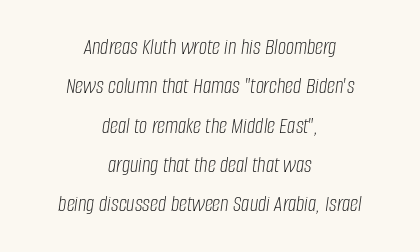
Q: Is the text bold? A: No.
Q: Is the text italic (slanted)? A: Yes, it leans right by about 8 degrees.
Q: Is the text underlined? A: No.
Q: How is the paragraph aligned? A: Centered.
Q: Is the spacing between letters normal or unusually wide? A: Normal.
